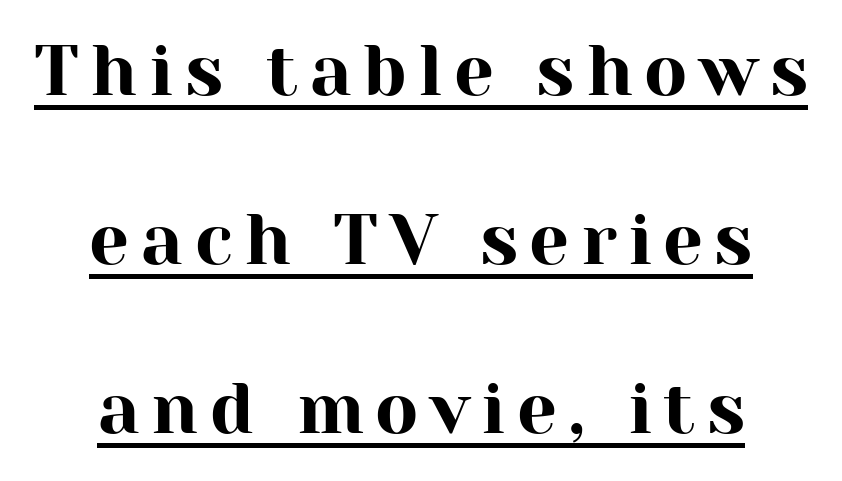
{"serif": "yes", "italic": "no", "width": "normal", "stroke_contrast": "high", "x_height": "medium", "monospaced": "no", "underline": "yes", "align": "center", "line_spacing": "loose", "line_spacing_ratio": 2.38, "glyph_px": 71}
